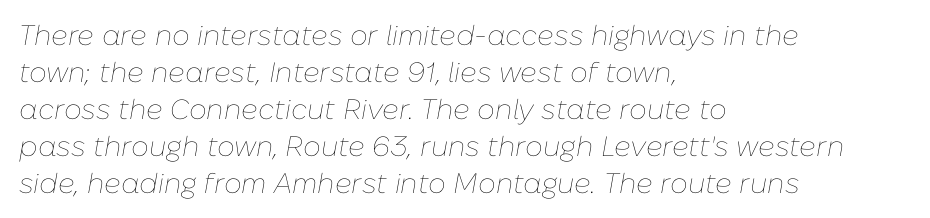
Q: Is the text bold? A: No.
Q: Is the text italic (slanted)? A: Yes, it leans right by about 10 degrees.
Q: Is the text underlined? A: No.
Q: How is the paragraph aligned? A: Left-aligned.
Q: Is the spacing between letters normal or unusually wide? A: Normal.
Q: Is the spacing between lines tight, normal or loose? A: Normal.
Q: Width (condensed, normal, or wide)? A: Normal.
Q: Stroke contrast? A: Low.
Q: x-height? A: Medium.
Q: Monospaced? A: No.
